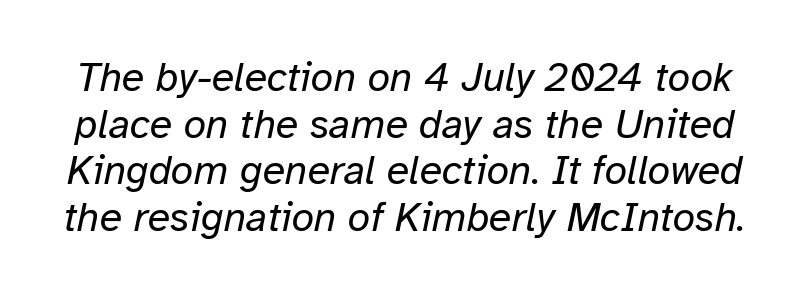
{"italic": "yes", "lean": "right", "slant_degrees": 12, "bold": "no", "weight": "regular", "width": "normal", "stroke_contrast": "low", "x_height": "medium", "monospaced": "no", "underline": "no", "line_spacing": "tight", "line_spacing_ratio": 1.14, "letter_spacing": "normal", "letter_spacing_em": 0.0, "glyph_px": 41}
